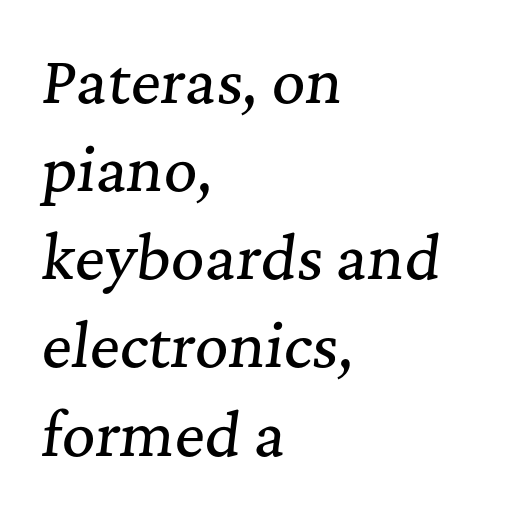
The font family rendered here belongs to the serif group. The lines in this sample share a left origin and differ only in where they stop. Honestly, the letter spacing is just normal — you wouldn't notice it. No word sits above an underline. A typesetter would mark this as italic. The rows are spaced the way most documents space them.
